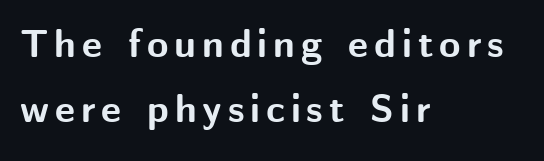
The image shows 39 px bold sans-serif type, upright; set left-aligned, normal line spacing (1.67x), not underlined; medium stroke contrast and a medium x-height.
